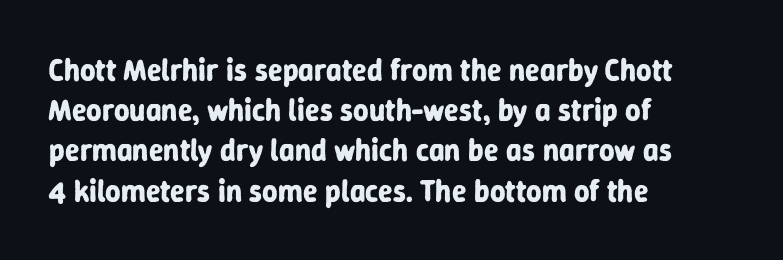
The image shows 30 px bold sans-serif type, upright; set left-aligned, normal line spacing (1.34x), normal letter spacing, not underlined; low stroke contrast and a medium x-height.
